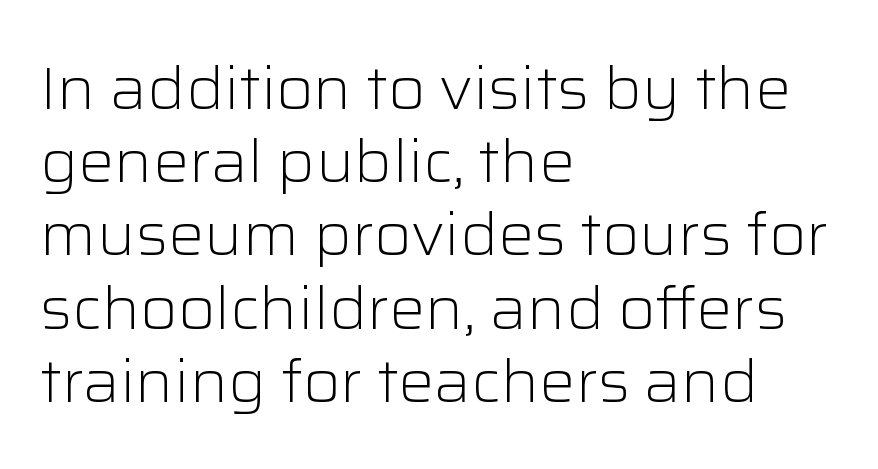
Q: Is the text bold? A: No.
Q: Is the text italic (slanted)? A: No, it is upright.
Q: Is the typeface a serif or a sans-serif typeface? A: Sans-serif.
Q: Is the text underlined? A: No.
Q: How is the paragraph aligned? A: Left-aligned.
Q: Is the spacing between letters normal or unusually wide? A: Normal.
Q: Width (condensed, normal, or wide)? A: Normal.
Q: Stroke contrast? A: Low.
Q: x-height? A: Medium.
Q: Monospaced? A: No.
